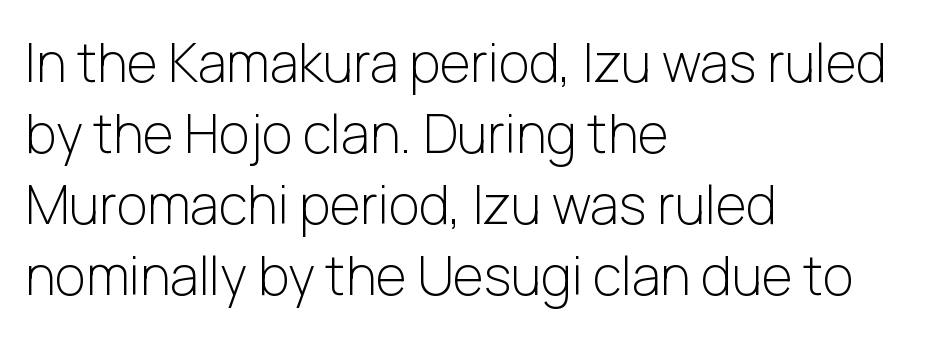
Q: Is the text bold? A: No.
Q: Is the text italic (slanted)? A: No, it is upright.
Q: Is the typeface a serif or a sans-serif typeface? A: Sans-serif.
Q: Is the text underlined? A: No.
Q: How is the paragraph aligned? A: Left-aligned.
Q: Is the spacing between letters normal or unusually wide? A: Normal.
Q: Is the spacing between lines tight, normal or loose? A: Normal.
Q: Width (condensed, normal, or wide)? A: Normal.
Q: Stroke contrast? A: Low.
Q: x-height? A: Medium.
Q: Monospaced? A: No.
